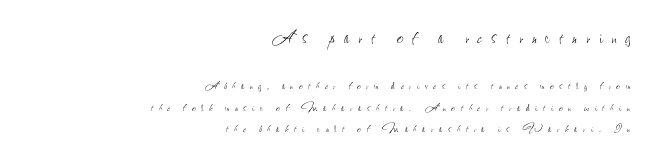
{"bold": "no", "underline": "no", "align": "right", "line_spacing": "normal", "line_spacing_ratio": 1.52, "letter_spacing": "wide", "letter_spacing_em": 0.4, "larger_block": "first", "size_ratio": 1.64, "glyph_px": 23}
